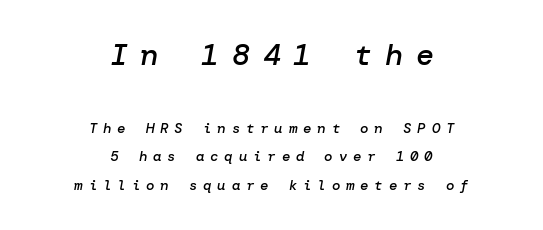
The image shows 30 px semibold type, italic (leaning right); set centered, loose line spacing (2.01x), unusually wide letter spacing (+0.42 em), not underlined; the first (top) block is 2.14x larger; low stroke contrast and a medium x-height.
